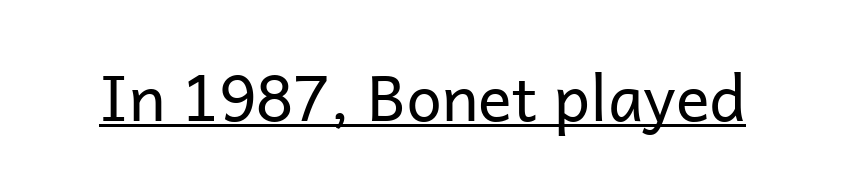
Q: Is the text bold? A: No.
Q: Is the text italic (slanted)? A: No, it is upright.
Q: Is the typeface a serif or a sans-serif typeface? A: Sans-serif.
Q: Is the text underlined? A: Yes.
Q: Is the spacing between letters normal or unusually wide? A: Normal.
Q: Width (condensed, normal, or wide)? A: Normal.
Q: Stroke contrast? A: Low.
Q: x-height? A: Medium.
Q: Monospaced? A: No.
